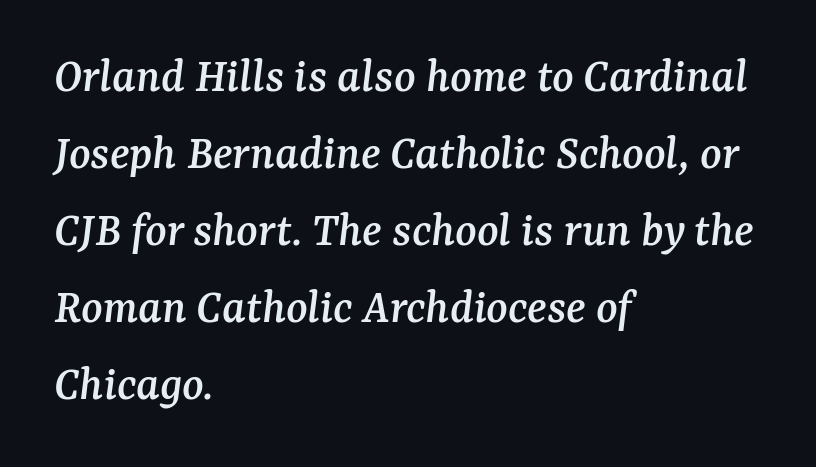
The vertical gap from one line to the next is medium. Proportional: the letters do not fall into vertical columns. Check the space under the baseline: it is left empty. The glyphs in this specimen are seriffed.
